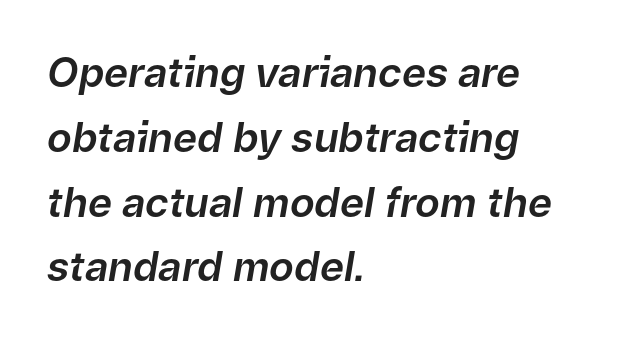
There is no visible air inserted between adjacent glyphs. Evenly set lines give the paragraph a standard silhouette. Unmarked baselines from the first word to the last. Note the varied advance widths — an 'i' is clearly narrower than an 'm'.
